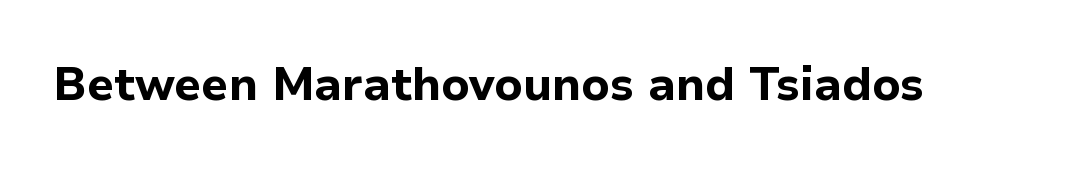
{"serif": "no", "italic": "no", "bold": "yes", "weight": "bold", "width": "normal", "stroke_contrast": "low", "x_height": "medium", "monospaced": "no", "underline": "no", "letter_spacing": "normal", "letter_spacing_em": 0.0, "glyph_px": 46}
